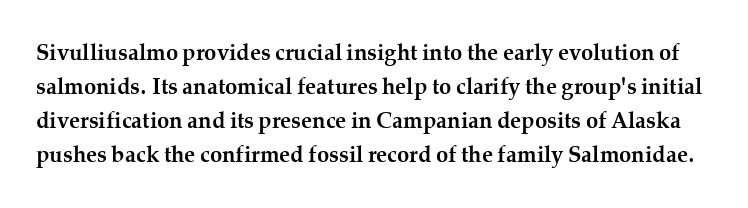
Underlining? Definitely not there. The vertical gap from one line to the next is medium. Glyph-to-glyph distance matches everyday printed text. Italic? Not at all — the glyphs are vertical. Weight check: bold — yes, fully.
